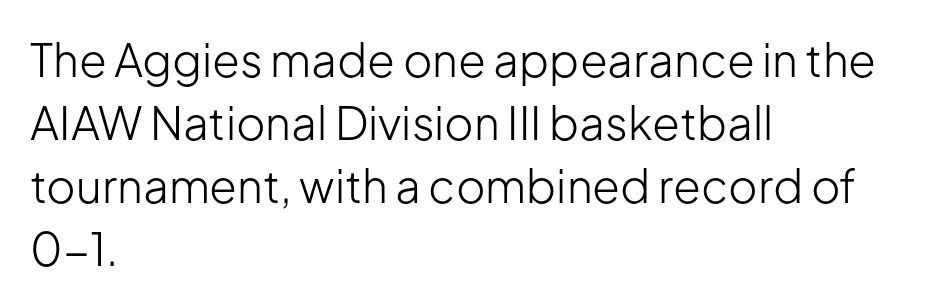
You could not count columns in this text — the font is proportionally spaced. What's the leading like? Ordinary, nothing unusual. Spacing between characters is what you'd get straight out of the box. Is the type heavy? It reads as light-to-regular instead. A student would call this left alignment; a typographer would say flush left, rag right. Designer's note — italics off, roman on.
